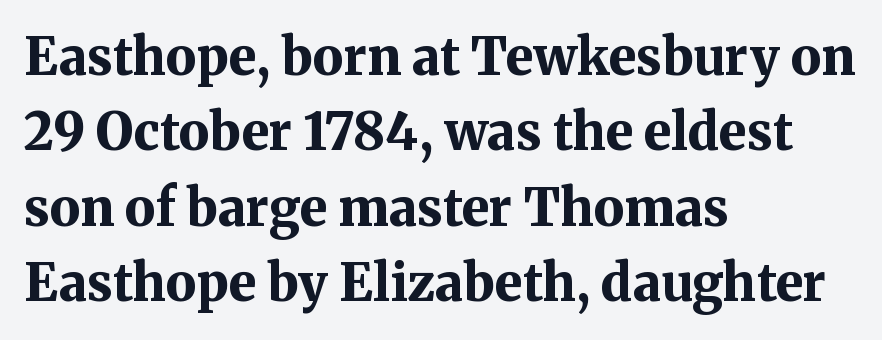
Line starts are locked; line ends wander. The letters stand straight up with perfectly vertical stems. Each glyph is drawn with heavy, bold strokes. Is this a fixed-width face? No — the glyphs have proportional, varying widths. Yep, those are serifs on the letters. The line texture is even and compact thanks to regular tracking.
